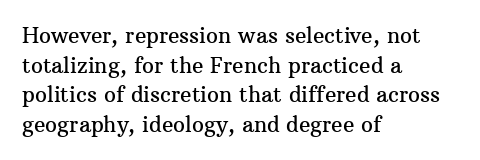
{"italic": "no", "underline": "no", "align": "left", "line_spacing": "normal", "line_spacing_ratio": 1.41, "letter_spacing": "normal", "letter_spacing_em": 0.0, "glyph_px": 21}
